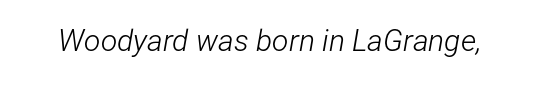
The image shows 30 px light, condensed type, italic (leaning right); set normal letter spacing, not underlined; low stroke contrast and a medium x-height.
